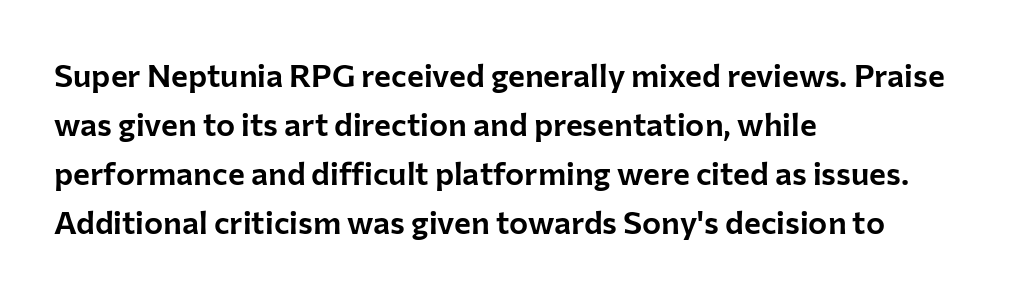
Q: Is the text italic (slanted)? A: No, it is upright.
Q: Is the typeface a serif or a sans-serif typeface? A: Sans-serif.
Q: Is the text underlined? A: No.
Q: How is the paragraph aligned? A: Left-aligned.
Q: Is the spacing between letters normal or unusually wide? A: Normal.
Q: Is the spacing between lines tight, normal or loose? A: Normal.
Q: Width (condensed, normal, or wide)? A: Normal.
Q: Stroke contrast? A: Low.
Q: x-height? A: Medium.
Q: Monospaced? A: No.
